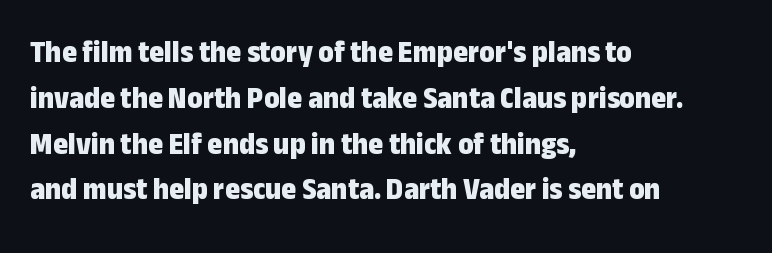
{"serif": "no", "italic": "no", "bold": "yes", "weight": "bold", "width": "condensed", "stroke_contrast": "low", "x_height": "medium", "monospaced": "no", "underline": "no", "align": "left", "line_spacing": "normal", "line_spacing_ratio": 1.43, "letter_spacing": "normal", "letter_spacing_em": 0.0, "glyph_px": 32}
